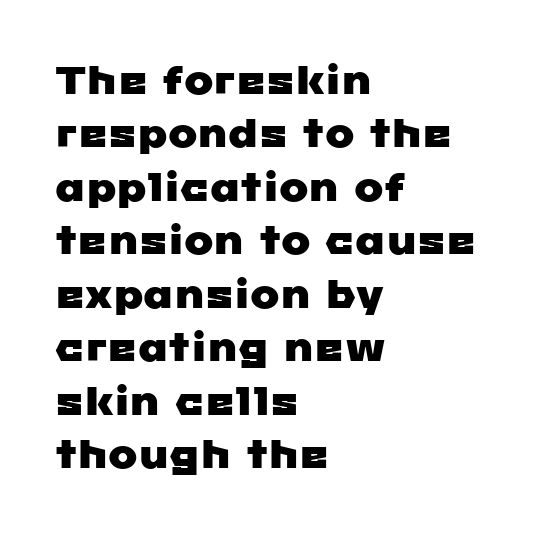
The ragged edge is on the right, which tells us the setting is flush left. Only glyphs here, with clear space below each row. Each word holds together tightly as a unit, with standard inter-letter gaps. Varying glyph widths throughout — classic text-font behaviour. The vertical gap from one line to the next is medium.
